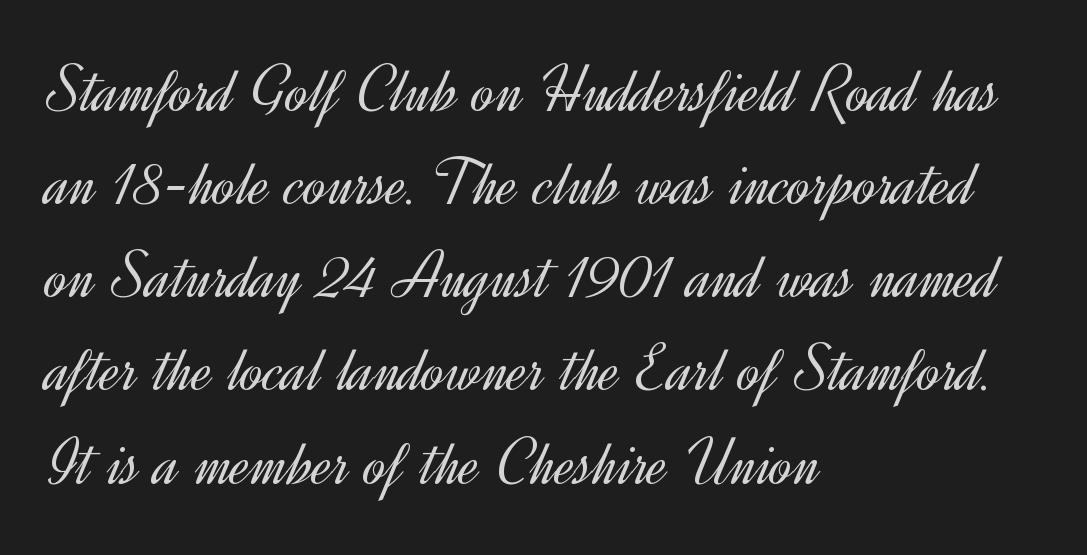
The image shows 68 px light sans-serif type; set left-aligned, normal line spacing (1.37x), normal letter spacing, not underlined; a small x-height.
